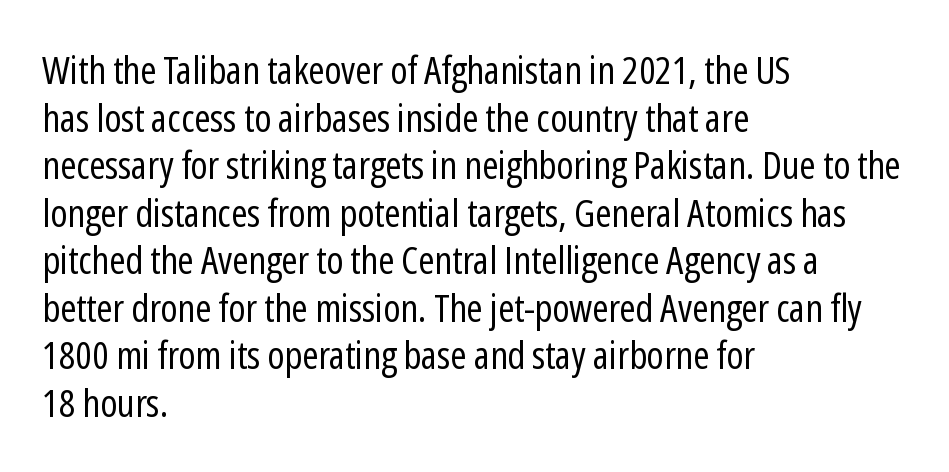
The image shows 39 px regular-weight, condensed sans-serif type, upright; set left-aligned, line spacing 1.22x, normal letter spacing, not underlined; low stroke contrast and a medium x-height.
